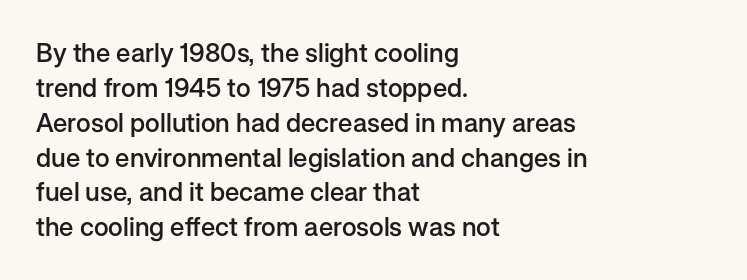
These words are printed semibold, heavier than regular yet not bold. If you measured baseline to baseline, you'd find a middling distance. Upright lettering throughout. Plain, unruled lines of type. Characters follow at the spacing the type designer built in. The lines in this sample share a left origin and differ only in where they stop.
